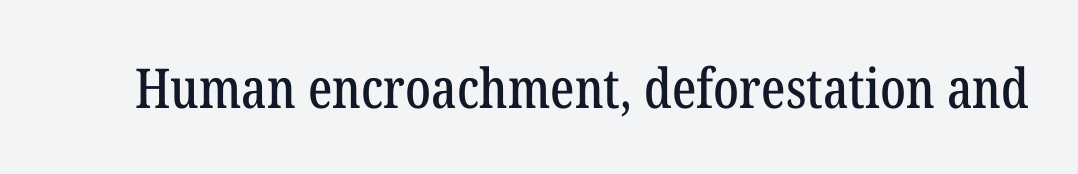
Q: Is the text italic (slanted)? A: No, it is upright.
Q: Is the typeface a serif or a sans-serif typeface? A: Serif.
Q: Is the text underlined? A: No.
Q: Is the spacing between letters normal or unusually wide? A: Normal.
Q: Width (condensed, normal, or wide)? A: Condensed.
Q: Stroke contrast? A: Low.
Q: x-height? A: Medium.
Q: Monospaced? A: No.
